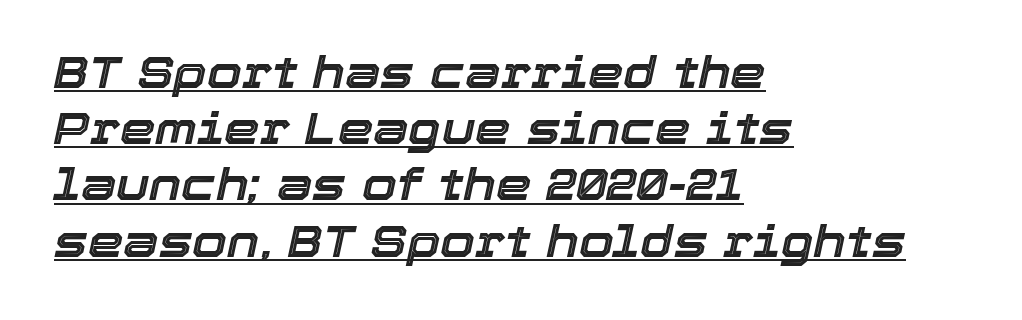
The space between consecutive lines is moderate. The rendering uses natural spacing where letterforms have individual widths. Left-aligned paragraph, ragged on the right. Does the lettering tilt? It does — this is italic. Caption: standard tracking, unaltered. Emphasis is given by a line drawn under the lettering.
